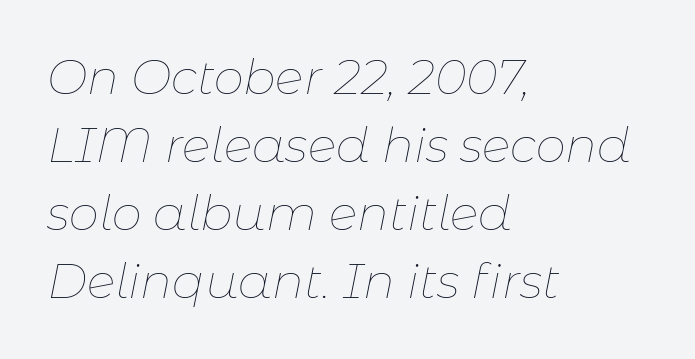
The passage shown is typed in a proportional face where columns would drift. Slanted lettering throughout. Quick note: interline space is typical. The type is set solid horizontally, with unmodified tracking.
